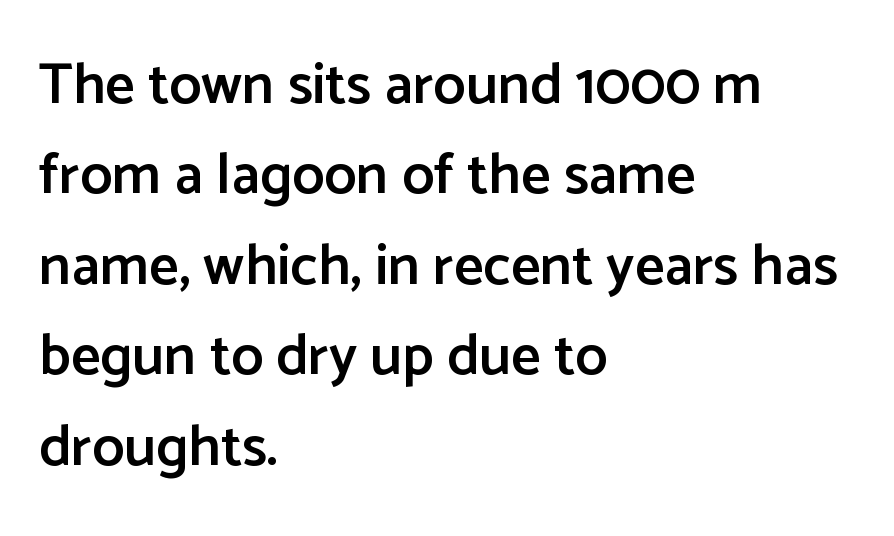
One glance says typical: line gaps are just what's usual. Serifs: no, the terminals of the letterforms are clean. Just letters on the line, the space beneath them empty. A student would call this left alignment; a typographer would say flush left, rag right. Typesetter's note: demi weight, one step under bold.
